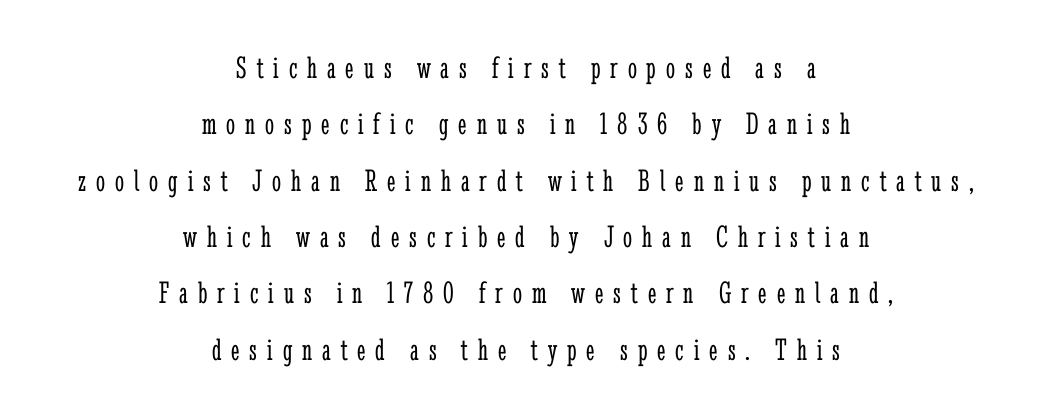
{"serif": "yes", "italic": "no", "bold": "no", "weight": "light", "width": "condensed", "stroke_contrast": "low", "x_height": "medium", "monospaced": "no", "underline": "no", "align": "center", "line_spacing_ratio": 1.76, "letter_spacing": "wide", "letter_spacing_em": 0.31, "glyph_px": 32}
